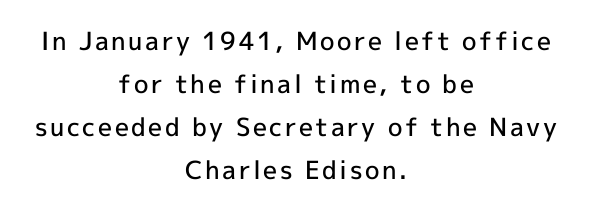
A bit beefed up — I'd call it semibold rather than bold. These lines were composed using upright roman letters. A bare baseline throughout the passage. The passage is arranged like a title page — every line centered.
